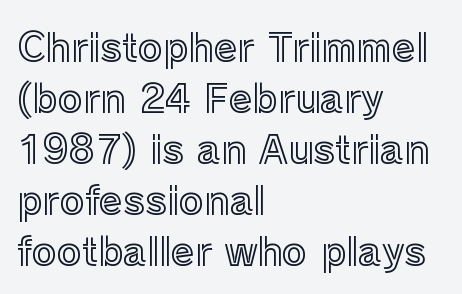
These lines keep a tight, regular rhythm from letter to letter. The type sits square on the baseline with zero lean. Beneath every word, the page is bare. The designer left line spacing at the default. These lines are set flush left with a ragged right edge. Character widths vary here, with narrow letters taking less room than wide ones.
